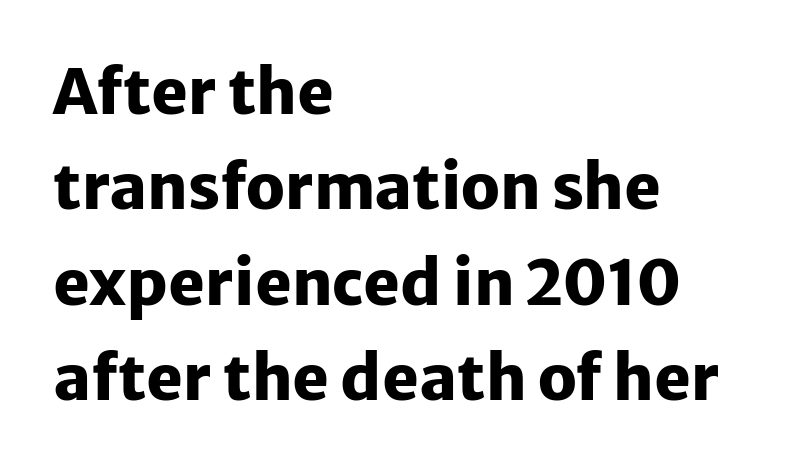
The image shows 62 px heavy sans-serif type, upright; set left-aligned, normal line spacing (1.54x), normal letter spacing, not underlined; low stroke contrast and a medium x-height.
